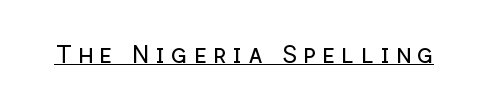
A continuous stroke trails under the words, as in a hyperlink. Posture: straight, roman, zero tilt. The typeface has the unassuming heft of standard copy or less. The letterforms stand isolated, each surrounded by extra space.
